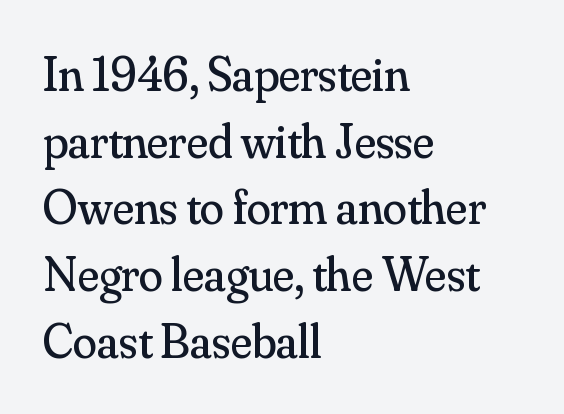
These lines stack with their left ends in a neat column. A typesetter would call this leading conventional body-copy spacing. Just letters on the line, the space beneath them empty. The type is set solid horizontally, with unmodified tracking.
